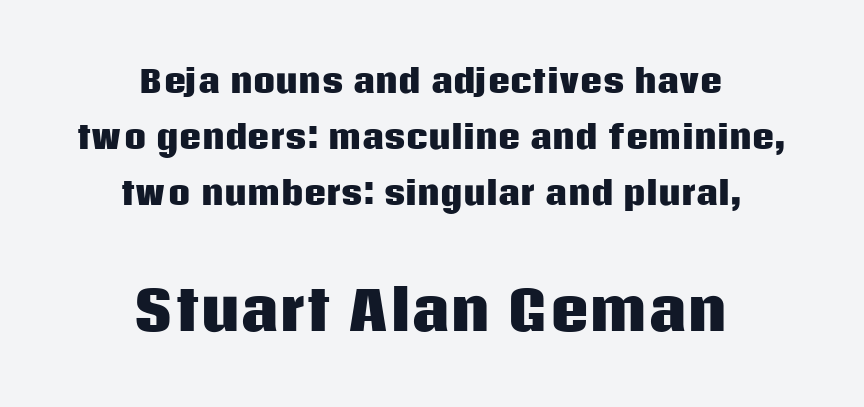
{"serif": "no", "italic": "no", "bold": "yes", "weight": "heavy", "width": "normal", "stroke_contrast": "low", "x_height": "large", "monospaced": "no", "underline": "no", "align": "center", "line_spacing_ratio": 1.8, "letter_spacing": "normal", "letter_spacing_em": 0.0, "larger_block": "second", "size_ratio": 1.74, "glyph_px": 54}
